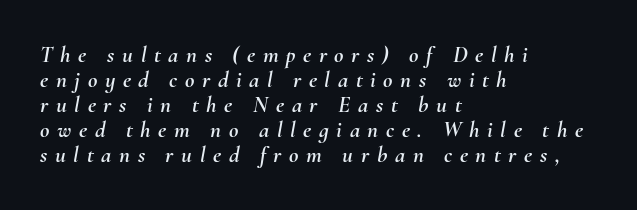
Q: Is the text italic (slanted)? A: Yes, it leans right by about 10 degrees.
Q: Is the text underlined? A: No.
Q: How is the paragraph aligned? A: Left-aligned.
Q: Is the spacing between letters normal or unusually wide? A: Unusually wide.
Q: Is the spacing between lines tight, normal or loose? A: Tight.
